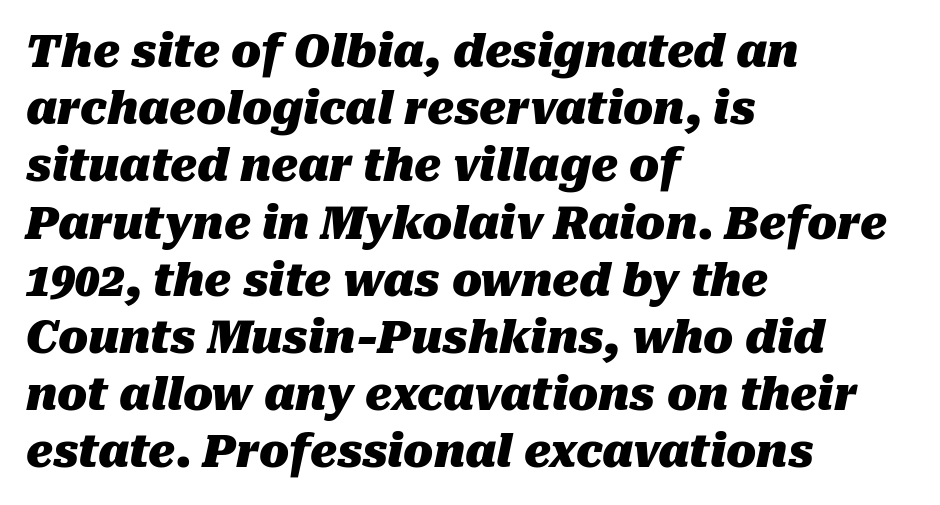
Lines of text with bare space underneath. Each line starts at the same left margin while the right side varies. A typesetter would call this leading conventional body-copy spacing. This is heavy type, rendered in bold. When letters slant like this, we call the style italic. Tracking here is standard; glyphs follow each other at the usual distance.
